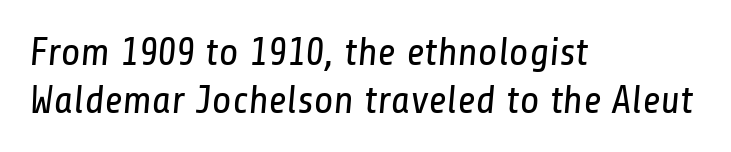
{"serif": "no", "bold": "no", "weight": "regular", "width": "condensed", "stroke_contrast": "low", "x_height": "medium", "monospaced": "no", "underline": "no", "align": "left", "line_spacing_ratio": 1.19, "letter_spacing": "normal", "letter_spacing_em": 0.0, "glyph_px": 40}
